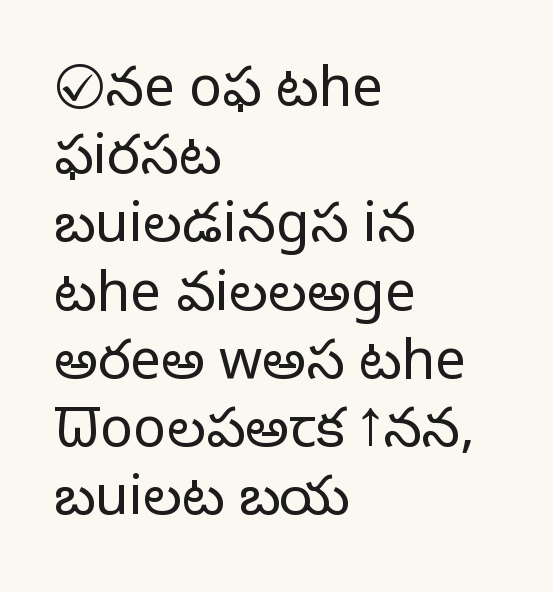
{"serif": "no", "italic": "no", "bold": "no", "weight": "light", "width": "normal", "stroke_contrast": "low", "x_height": "medium", "monospaced": "no", "underline": "no", "align": "left", "line_spacing_ratio": 1.24, "letter_spacing": "normal", "letter_spacing_em": 0.0, "glyph_px": 55}
